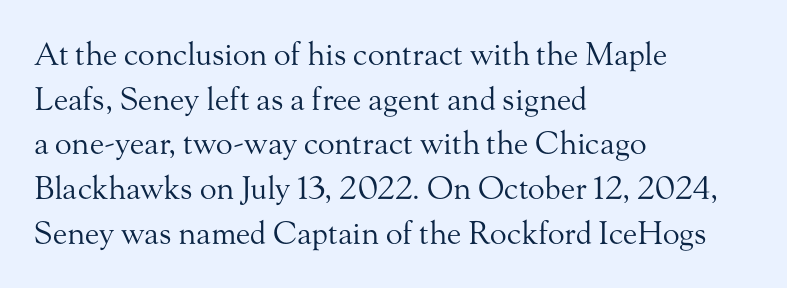
The image shows 31 px regular-weight serif type, upright; set left-aligned, normal line spacing (1.44x), normal letter spacing, not underlined; medium stroke contrast and a small x-height.
